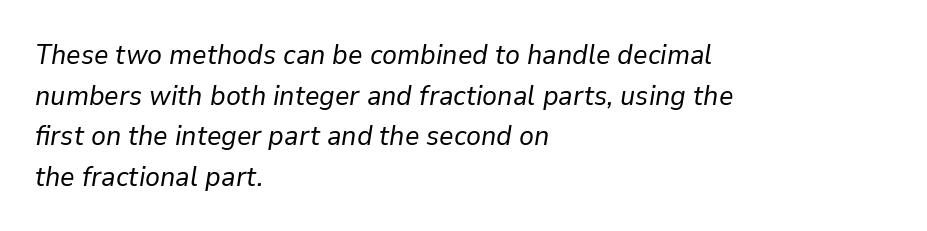
Q: Is the text bold? A: No.
Q: Is the text italic (slanted)? A: Yes, it leans right by about 9 degrees.
Q: Is the text underlined? A: No.
Q: How is the paragraph aligned? A: Left-aligned.
Q: Is the spacing between letters normal or unusually wide? A: Normal.
Q: Is the spacing between lines tight, normal or loose? A: Normal.
Q: Width (condensed, normal, or wide)? A: Normal.
Q: Stroke contrast? A: Low.
Q: x-height? A: Medium.
Q: Monospaced? A: No.
